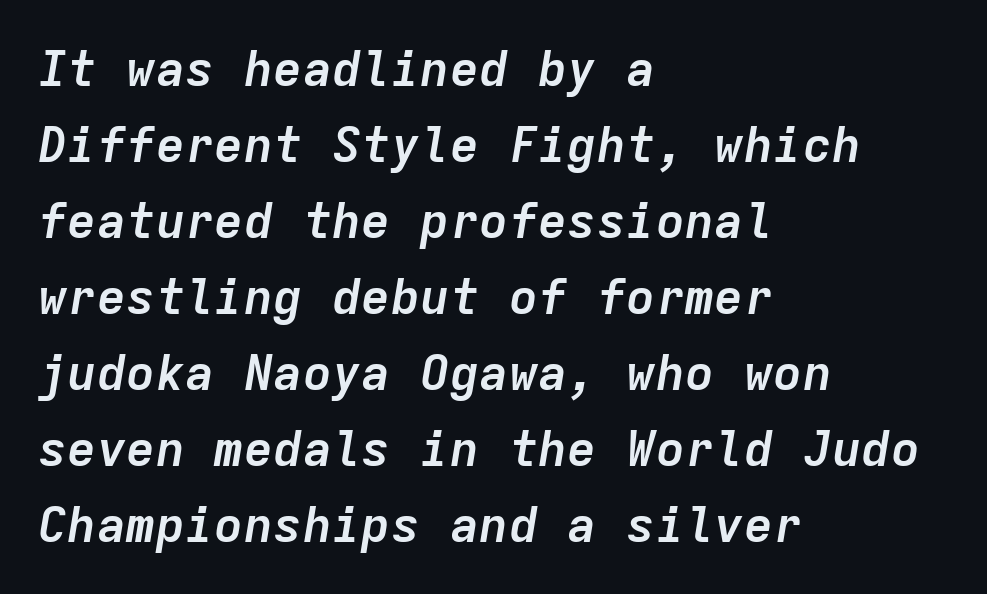
Nothing unusual about the tracking: characters are spaced as the font intends. The axis of the letterforms is tilted away from vertical. Set as a true bold cut, around the 700 mark. Think of a typewriter: that constant character pitch is what you see here. The gap between lines stays unmarked.
